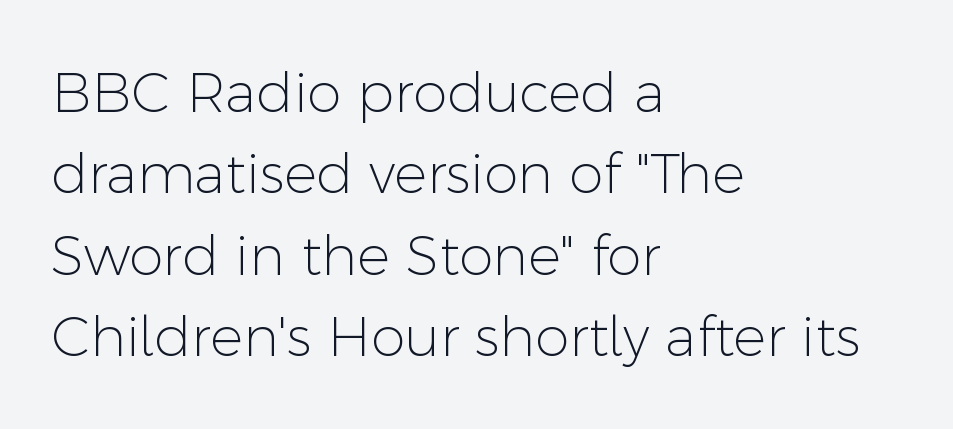
Q: Is the text bold? A: No.
Q: Is the text italic (slanted)? A: No, it is upright.
Q: Is the typeface a serif or a sans-serif typeface? A: Sans-serif.
Q: Is the text underlined? A: No.
Q: How is the paragraph aligned? A: Left-aligned.
Q: Is the spacing between letters normal or unusually wide? A: Normal.
Q: Is the spacing between lines tight, normal or loose? A: Normal.
Q: Width (condensed, normal, or wide)? A: Normal.
Q: Stroke contrast? A: Low.
Q: x-height? A: Medium.
Q: Monospaced? A: No.
